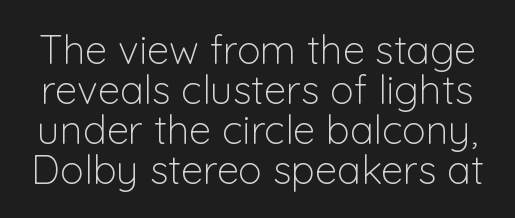
The designer dialed line spacing down below the default. This rendering features lettering with no underline. The glyphs in this specimen are sans serif. Weight: in the light-to-regular range. Character widths vary here, with narrow letters taking less room than wide ones.
